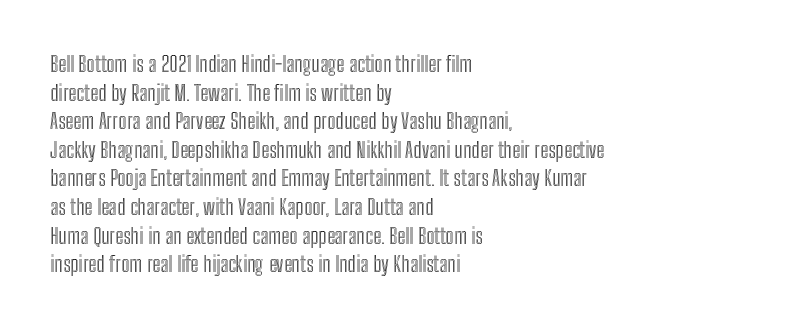
The image shows 22 px text type, upright; set left-aligned, normal line spacing (1.3x), normal letter spacing, not underlined.
